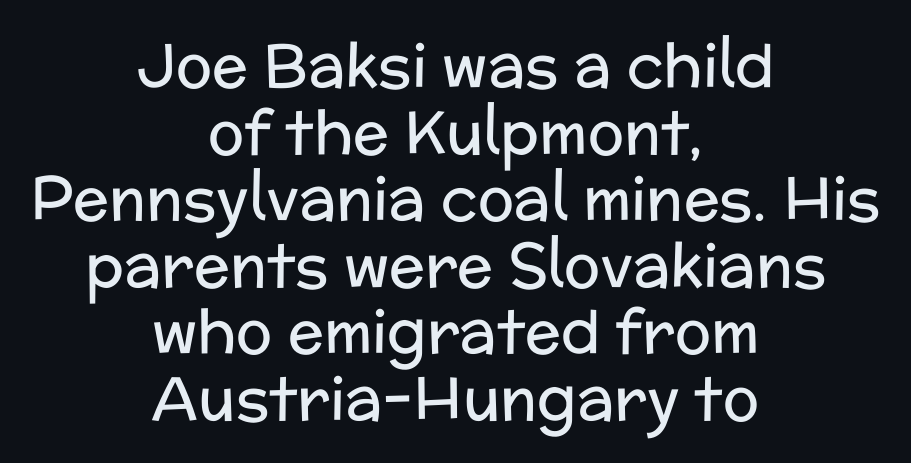
The image shows 60 px regular-weight sans-serif type, upright; set centered, tight line spacing (1.11x), normal letter spacing, not underlined; low stroke contrast and a medium x-height.
